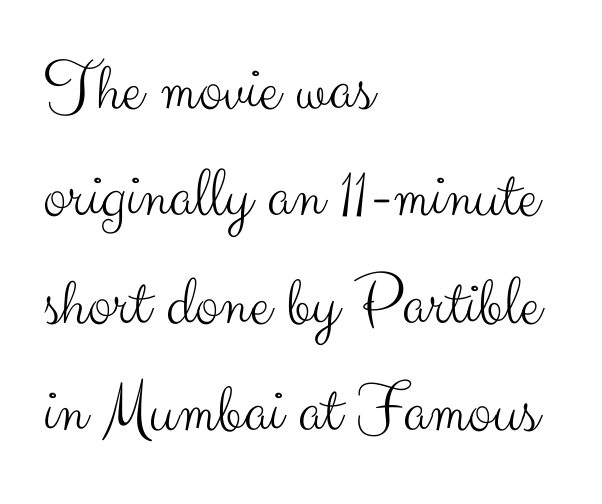
{"serif": "no", "bold": "no", "weight": "light", "width": "normal", "stroke_contrast": "medium", "x_height": "small", "monospaced": "no", "underline": "no", "align": "left", "line_spacing": "normal", "line_spacing_ratio": 1.49, "letter_spacing": "normal", "letter_spacing_em": 0.0, "glyph_px": 72}
